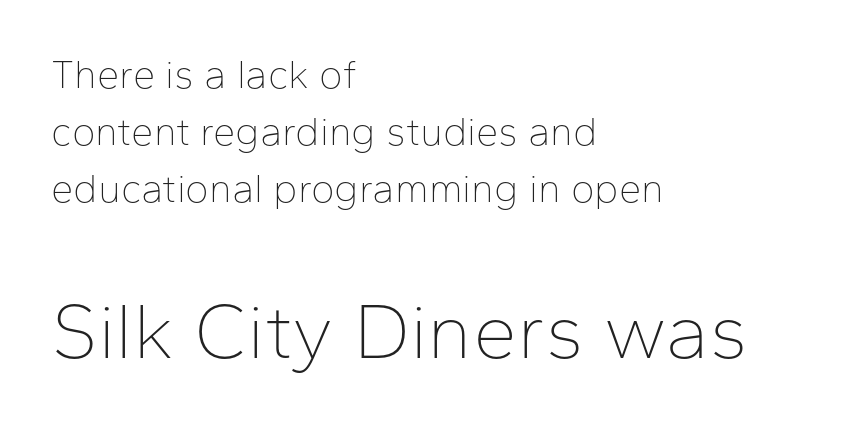
{"serif": "no", "italic": "no", "bold": "no", "weight": "thin", "width": "normal", "stroke_contrast": "low", "x_height": "medium", "monospaced": "no", "underline": "no", "align": "left", "line_spacing": "normal", "line_spacing_ratio": 1.42, "letter_spacing": "normal", "letter_spacing_em": 0.0, "larger_block": "second", "size_ratio": 1.98, "glyph_px": 79}
